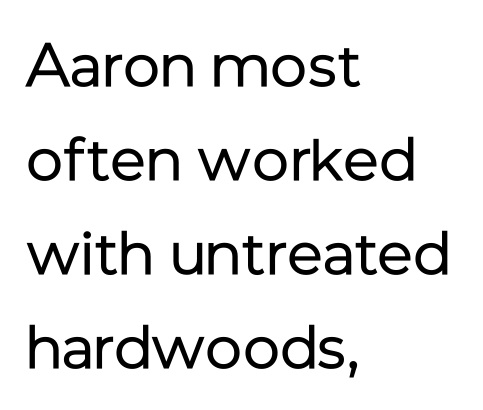
{"serif": "no", "italic": "no", "bold": "no", "weight": "regular", "width": "normal", "stroke_contrast": "low", "x_height": "medium", "monospaced": "no", "underline": "no", "align": "left", "line_spacing": "normal", "line_spacing_ratio": 1.54, "letter_spacing": "normal", "letter_spacing_em": 0.0, "glyph_px": 61}
